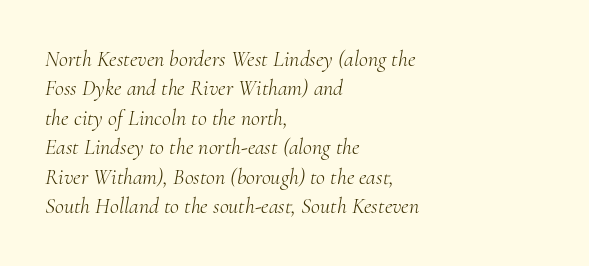
{"italic": "yes", "lean": "right", "slant_degrees": 10, "bold": "no", "underline": "no", "align": "left", "line_spacing": "normal", "line_spacing_ratio": 1.34, "letter_spacing": "normal", "letter_spacing_em": 0.0, "glyph_px": 22}
